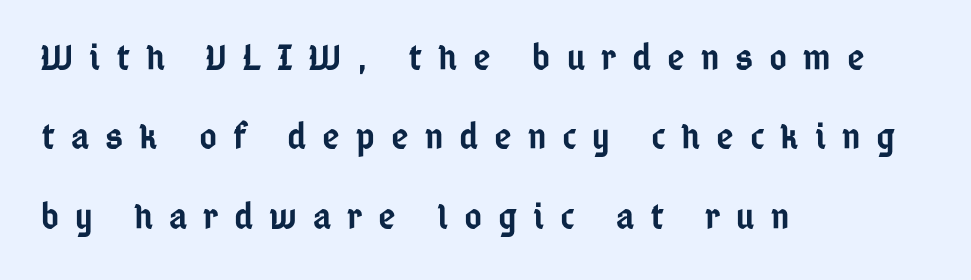
This is the in-between weight designers call semibold or demi. The rendering anchors every line to the left-hand side. The lettering stays uniformly vertical, giving the passage a roman look. Here the designer chose a conventional face with non-uniform glyph widths.
